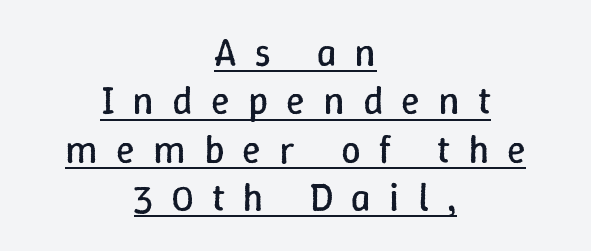
{"italic": "no", "bold": "no", "weight": "regular", "width": "normal", "stroke_contrast": "low", "x_height": "medium", "monospaced": "no", "underline": "yes", "align": "center", "line_spacing_ratio": 1.24, "letter_spacing": "wide", "letter_spacing_em": 0.47, "glyph_px": 39}
